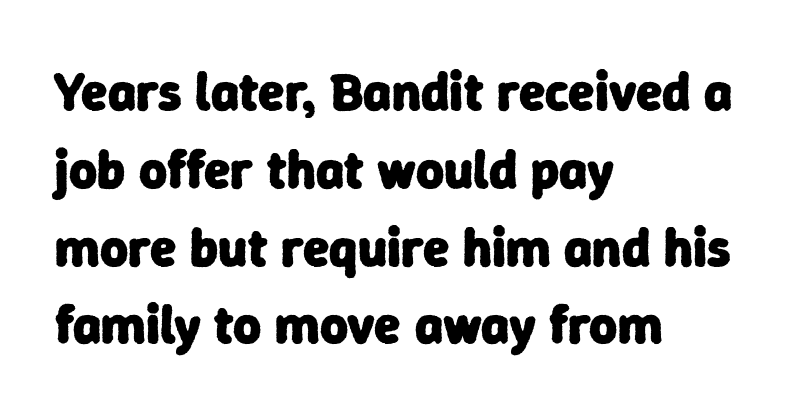
{"serif": "no", "bold": "yes", "weight": "heavy", "width": "normal", "stroke_contrast": "low", "x_height": "medium", "monospaced": "no", "underline": "no", "align": "left", "line_spacing": "normal", "line_spacing_ratio": 1.44, "letter_spacing": "normal", "letter_spacing_em": 0.0, "glyph_px": 54}
